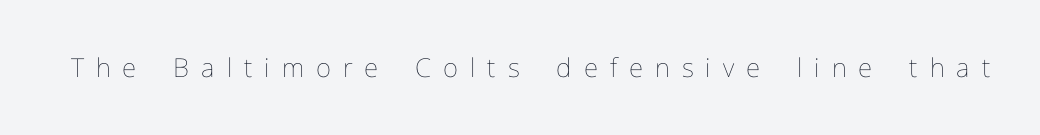
Tracking value appears strongly positive — letters spread wide. Bold? No — there's no thickening of the strokes. Nobody drew a line under any word here. Nope, not italic — everything's standing straight.
